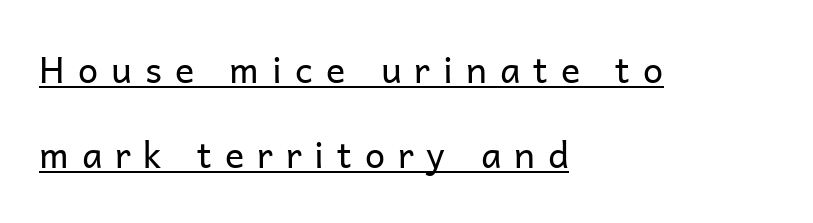
The lettering holds an erect, upright posture throughout. A continuous stroke trails under the words, as in a hyperlink. Are there feet on the stems? There aren't — it's a sans. Compared with typical paragraphs, the rows here are farther apart. The letterforms stand isolated, each surrounded by extra space.
